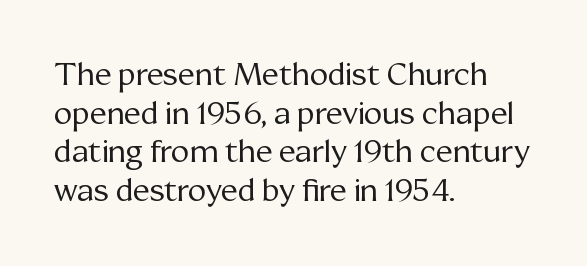
{"serif": "yes", "italic": "no", "bold": "no", "weight": "regular", "width": "normal", "stroke_contrast": "medium", "x_height": "medium", "monospaced": "no", "underline": "no", "align": "left", "line_spacing": "normal", "line_spacing_ratio": 1.25, "letter_spacing": "normal", "letter_spacing_em": 0.0, "glyph_px": 31}
